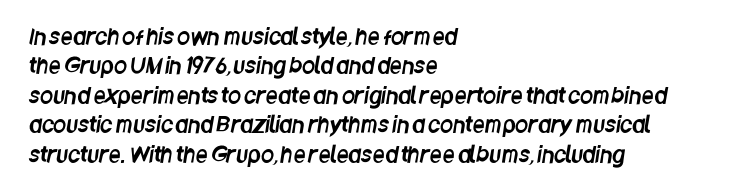
The image shows 21 px text type; set left-aligned, normal line spacing (1.4x), normal letter spacing, not underlined.
